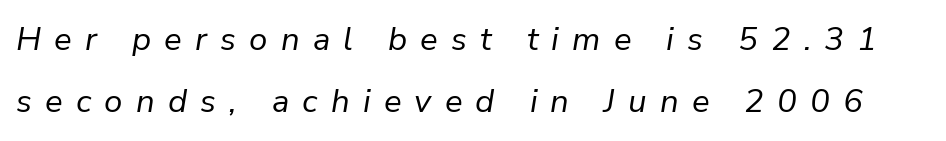
The image shows 33 px regular-weight type, italic (leaning right); set line spacing 1.88x, unusually wide letter spacing (+0.4 em), not underlined; low stroke contrast and a medium x-height.
